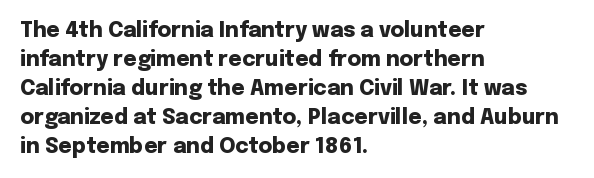
The lines are quadded left. These lines keep a tight, regular rhythm from letter to letter. The gap between lines stays unmarked. It's the straight-up-and-down kind of type. The rendering uses a moderate line-height, typical for paragraphs. Pretty heavy lettering here — definitely bold.
